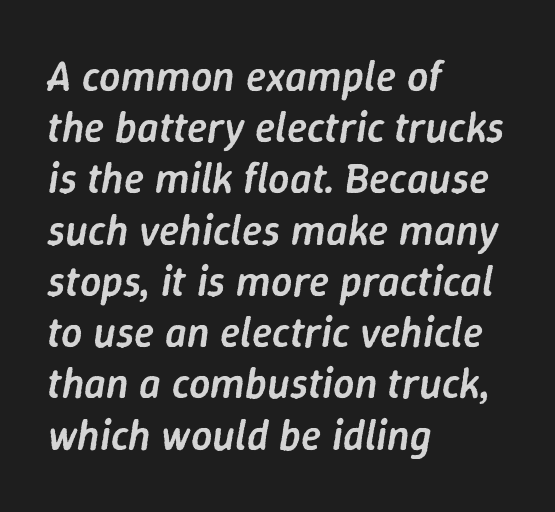
In terms of letterspacing, this is plain default setting. Is the type slanted? Yes — the strokes lean at a clear angle. Character widths vary here, with narrow letters taking less room than wide ones. The passage shown is not underscored anywhere. Bold? Not quite — semibold, heavier than regular but stopping short. Line starts are locked; line ends wander.
